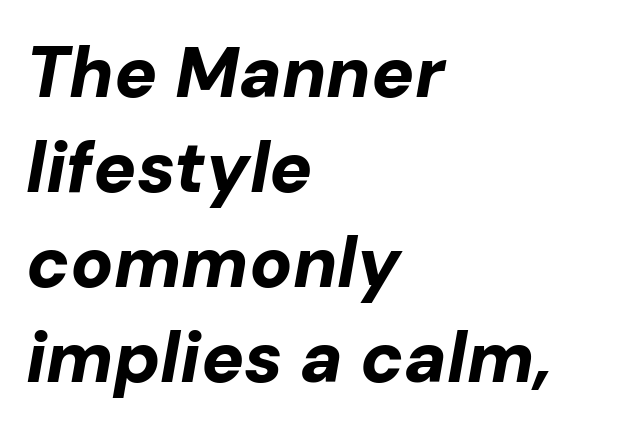
What's the leading like? Ordinary, nothing unusual. The typography opts for an oblique posture over an upright one. The paragraph has a hard left edge and a soft right edge. This rendering leaves character spacing at its baseline value.
